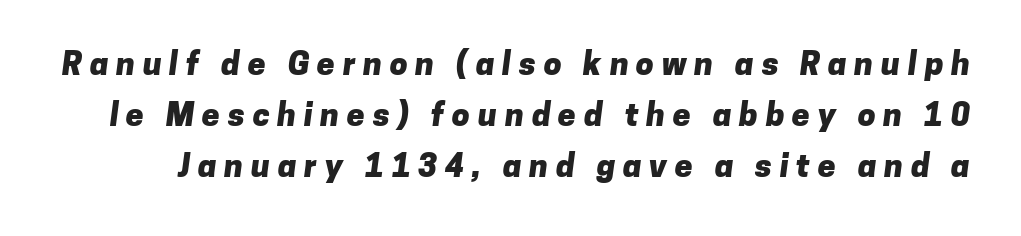
The image shows 32 px heavy sans-serif type; set normal line spacing (1.59x), unusually wide letter spacing (+0.24 em), not underlined; low stroke contrast and a medium x-height.
